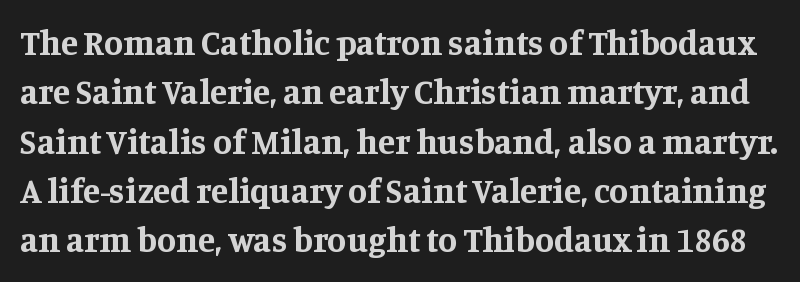
Compared with typical paragraphs, the rows here are spaced about the same. Examine the stroke ends and you'll spot serifs. A typesetter would call this zero additional tracking. Do the characters align in a grid? No, the font is proportional.
